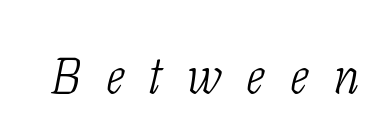
Q: Is the text bold? A: No.
Q: Is the text italic (slanted)? A: Yes, it leans right by about 11 degrees.
Q: Is the typeface a serif or a sans-serif typeface? A: Serif.
Q: Is the text underlined? A: No.
Q: Is the spacing between letters normal or unusually wide? A: Unusually wide.
Q: Width (condensed, normal, or wide)? A: Condensed.
Q: Stroke contrast? A: Low.
Q: x-height? A: Medium.
Q: Monospaced? A: No.
